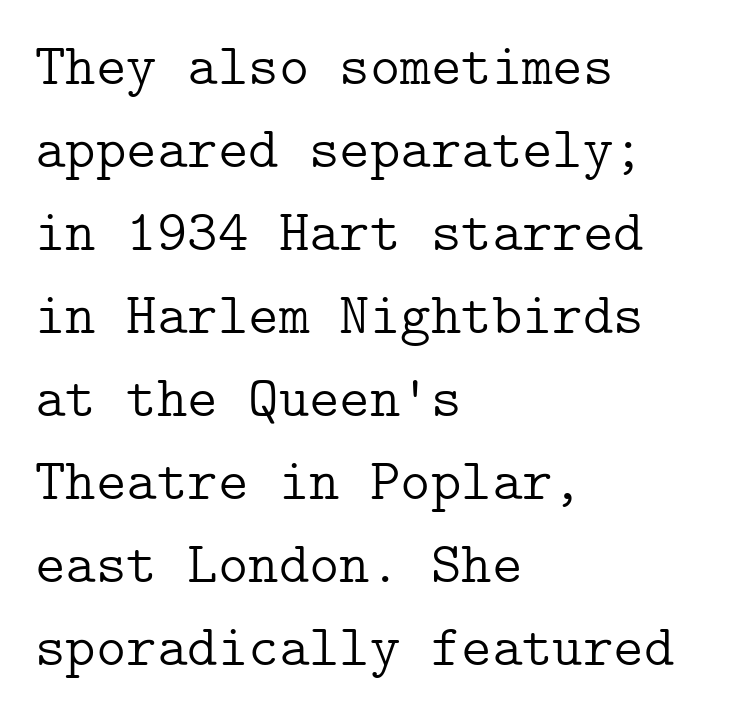
Q: Is the text bold? A: No.
Q: Is the text italic (slanted)? A: No, it is upright.
Q: Is the typeface a serif or a sans-serif typeface? A: Serif.
Q: Is the text underlined? A: No.
Q: How is the paragraph aligned? A: Left-aligned.
Q: Is the spacing between letters normal or unusually wide? A: Normal.
Q: Is the spacing between lines tight, normal or loose? A: Normal.
Q: Width (condensed, normal, or wide)? A: Normal.
Q: Stroke contrast? A: Low.
Q: x-height? A: Medium.
